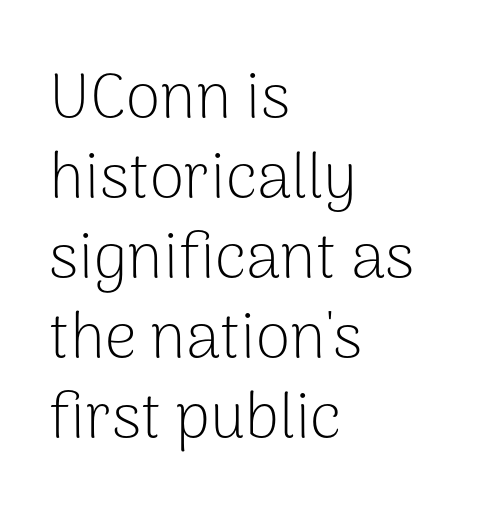
Each new line begins a customary step beneath the previous one. The letterforms sit at book weight or below. This rendering leaves character spacing at its baseline value. The paragraph has a hard left edge and a soft right edge. Does the lettering tilt? It doesn't — this is upright. A bare baseline throughout the passage.
